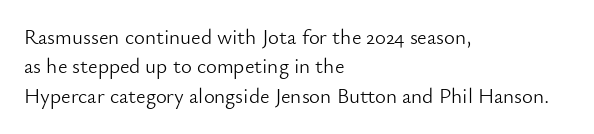
A clean baseline with only descenders dipping below it. If you drew a line through each stem, it would be perfectly vertical. Honestly, the row spacing looks completely unremarkable. Is this a heavy cut? Hardly; it is regular or lighter.
